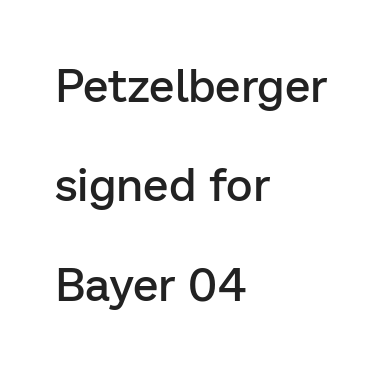
The image shows 46 px semibold sans-serif type, upright; set left-aligned, loose line spacing (2.16x), normal letter spacing, not underlined; low stroke contrast and a medium x-height.
